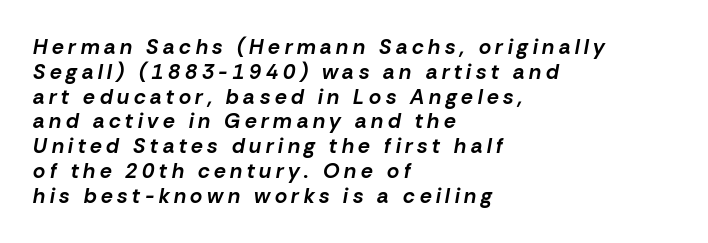
The image shows 21 px bold type, italic (leaning right); set left-aligned, line spacing 1.18x, unusually wide letter spacing (+0.22 em), not underlined.
